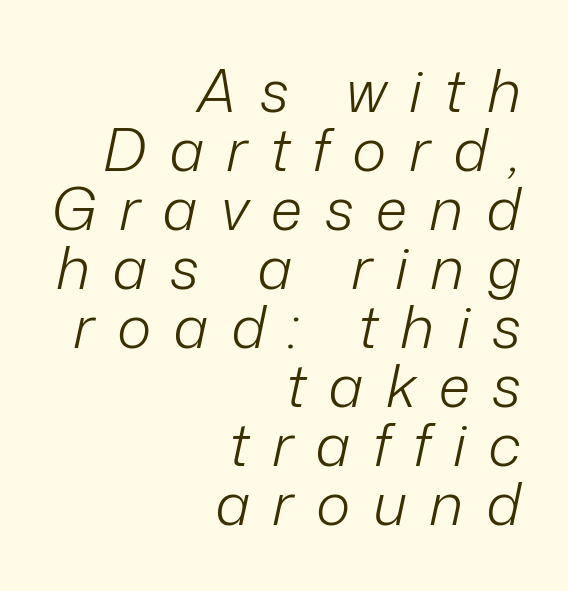
{"italic": "yes", "lean": "right", "slant_degrees": 12, "bold": "no", "weight": "light", "width": "normal", "stroke_contrast": "low", "x_height": "medium", "monospaced": "no", "underline": "no", "align": "right", "line_spacing": "tight", "line_spacing_ratio": 1.0, "letter_spacing": "wide", "letter_spacing_em": 0.38, "glyph_px": 59}
